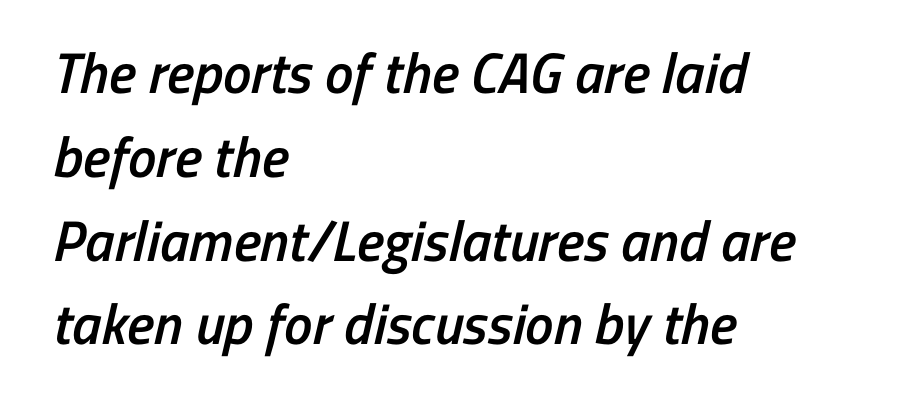
The image shows 57 px semibold, condensed sans-serif type; set left-aligned, normal line spacing (1.47x), normal letter spacing, not underlined; low stroke contrast and a medium x-height.
